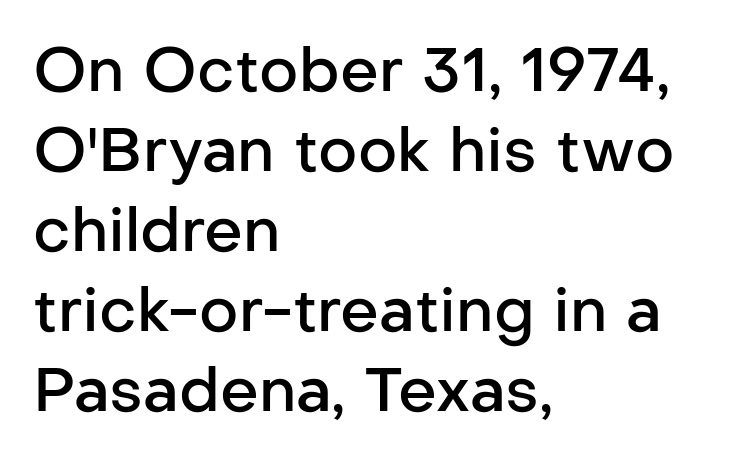
Q: Is the text bold? A: Semi-bold.
Q: Is the text italic (slanted)? A: No, it is upright.
Q: Is the typeface a serif or a sans-serif typeface? A: Sans-serif.
Q: Is the text underlined? A: No.
Q: How is the paragraph aligned? A: Left-aligned.
Q: Is the spacing between letters normal or unusually wide? A: Normal.
Q: Is the spacing between lines tight, normal or loose? A: Normal.
Q: Width (condensed, normal, or wide)? A: Normal.
Q: Stroke contrast? A: Low.
Q: x-height? A: Medium.
Q: Monospaced? A: No.
